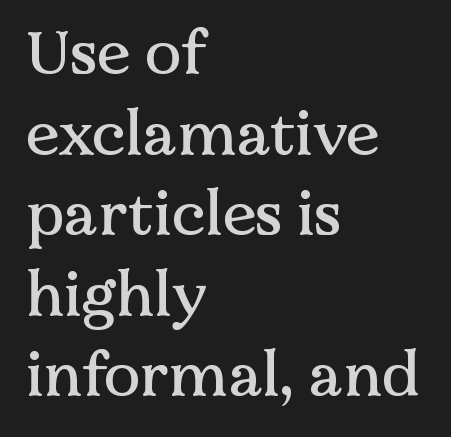
{"serif": "yes", "italic": "no", "width": "normal", "stroke_contrast": "medium", "x_height": "medium", "monospaced": "no", "underline": "no", "align": "left", "line_spacing": "normal", "line_spacing_ratio": 1.32, "letter_spacing": "normal", "letter_spacing_em": 0.0, "glyph_px": 61}
